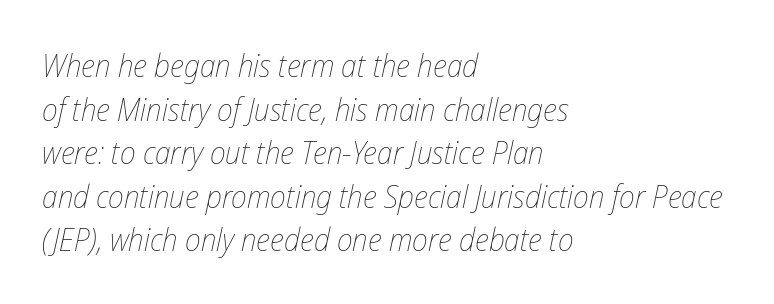
Designer's note — italics engaged. Horizontally, the lines are justified to the leading edge only. Note the varied advance widths — an 'i' is clearly narrower than an 'm'. A typesetter would call this leading conventional body-copy spacing. Weight: in the light-to-regular range.
